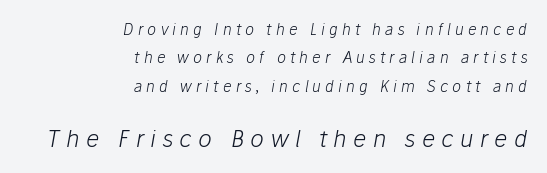
This sample uses expanded letter spacing, leaving extra air between glyphs. Lines of text with bare space underneath. Vertical stems look standard width or narrower in stroke. Of the two passages, the one underneath uses the larger point size.
